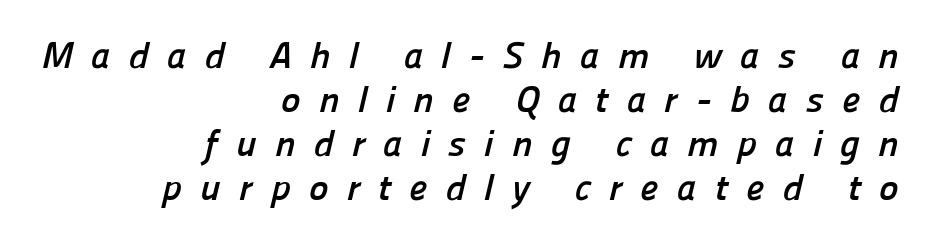
{"serif": "no", "bold": "yes", "weight": "semibold", "width": "normal", "stroke_contrast": "low", "x_height": "medium", "monospaced": "no", "underline": "no", "align": "right", "line_spacing_ratio": 1.19, "letter_spacing": "wide", "letter_spacing_em": 0.49, "glyph_px": 37}
